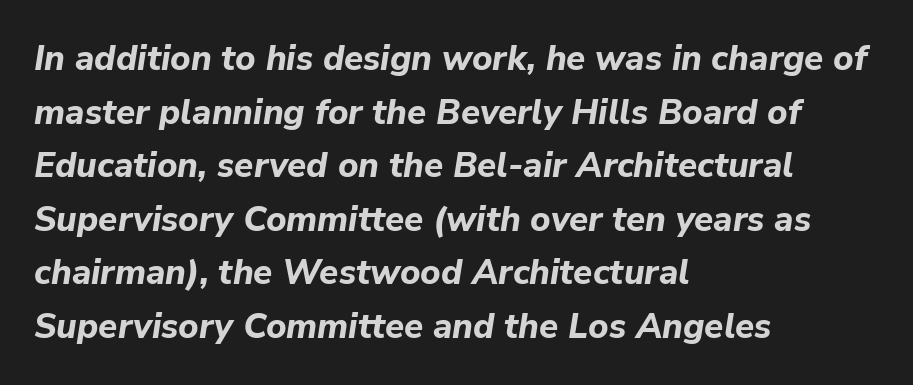
The image shows 35 px bold type, italic (leaning right); set left-aligned, normal line spacing (1.53x), normal letter spacing, not underlined; low stroke contrast and a medium x-height.
